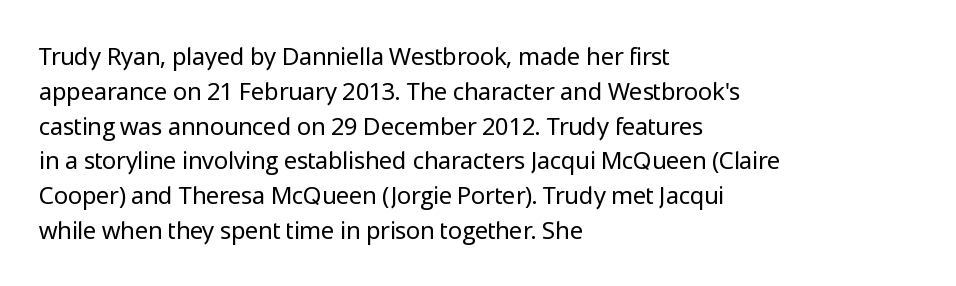
{"italic": "no", "bold": "no", "underline": "no", "align": "left", "line_spacing": "normal", "line_spacing_ratio": 1.45, "letter_spacing": "normal", "letter_spacing_em": 0.0, "glyph_px": 24}
